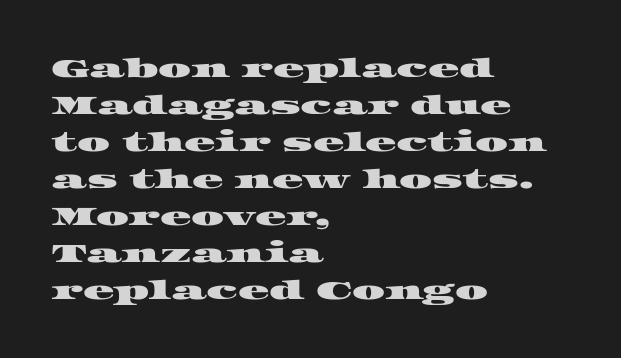
{"underline": "no", "align": "left", "line_spacing": "normal", "line_spacing_ratio": 1.42, "letter_spacing": "normal", "letter_spacing_em": 0.0, "glyph_px": 26}
